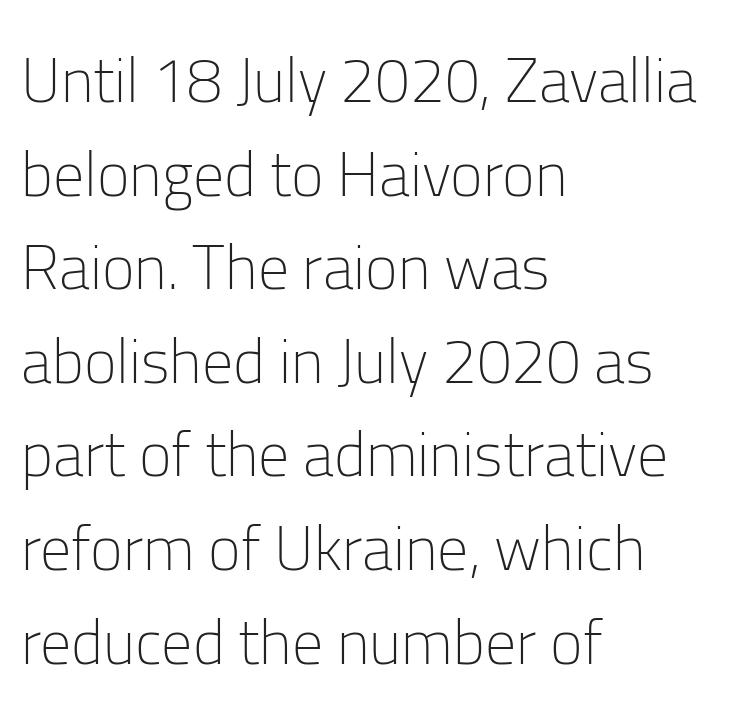
{"serif": "no", "italic": "no", "bold": "no", "weight": "light", "width": "normal", "stroke_contrast": "low", "x_height": "medium", "monospaced": "no", "underline": "no", "align": "left", "line_spacing": "normal", "line_spacing_ratio": 1.51, "letter_spacing": "normal", "letter_spacing_em": 0.0, "glyph_px": 62}
